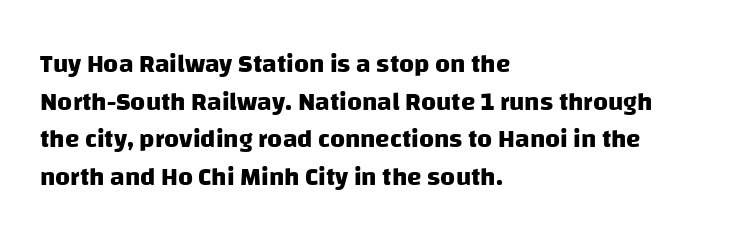
Q: Is the text bold? A: Yes.
Q: Is the text underlined? A: No.
Q: How is the paragraph aligned? A: Left-aligned.
Q: Is the spacing between letters normal or unusually wide? A: Normal.
Q: Is the spacing between lines tight, normal or loose? A: Normal.
